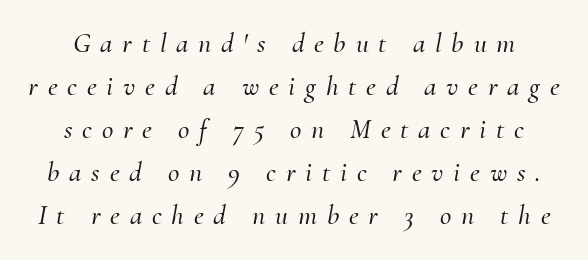
This sample has the flowing, uneven cadence of proportional lettering. The designer left line spacing at the default. Someone cranked the tracking dial way up on this one. The specimen omits any rule beneath the text block's lines.
